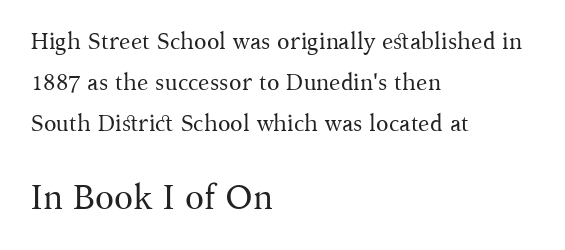
{"serif": "yes", "italic": "no", "bold": "no", "weight": "regular", "width": "normal", "stroke_contrast": "medium", "x_height": "medium", "monospaced": "no", "underline": "no", "align": "left", "line_spacing_ratio": 1.78, "letter_spacing": "normal", "letter_spacing_em": 0.0, "larger_block": "second", "size_ratio": 1.52, "glyph_px": 35}
